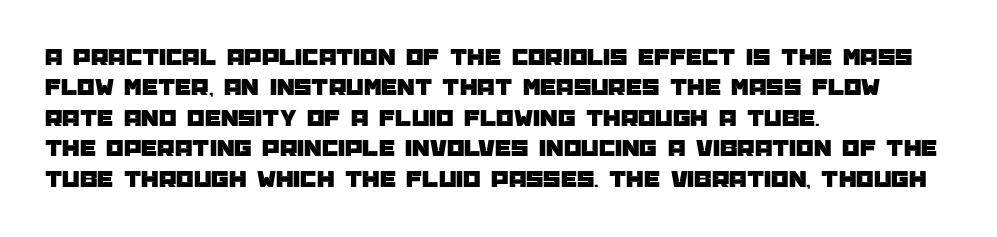
Q: Is the text italic (slanted)? A: No, it is upright.
Q: Is the text underlined? A: No.
Q: How is the paragraph aligned? A: Left-aligned.
Q: Is the spacing between letters normal or unusually wide? A: Normal.
